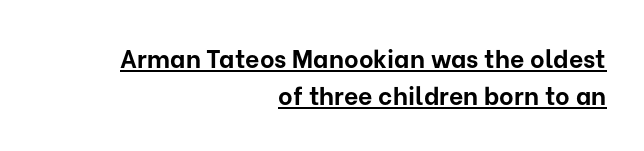
{"italic": "no", "bold": "yes", "underline": "yes", "align": "right", "line_spacing": "normal", "line_spacing_ratio": 1.49, "letter_spacing": "normal", "letter_spacing_em": 0.0, "glyph_px": 25}
